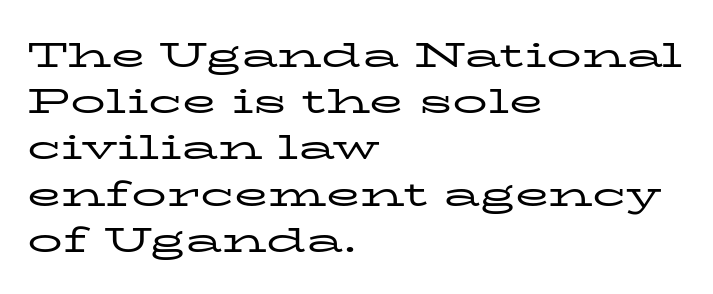
Q: Is the text bold? A: No.
Q: Is the text italic (slanted)? A: No, it is upright.
Q: Is the typeface a serif or a sans-serif typeface? A: Serif.
Q: Is the text underlined? A: No.
Q: How is the paragraph aligned? A: Left-aligned.
Q: Is the spacing between letters normal or unusually wide? A: Normal.
Q: Is the spacing between lines tight, normal or loose? A: Normal.
Q: Width (condensed, normal, or wide)? A: Wide.
Q: Stroke contrast? A: Low.
Q: x-height? A: Medium.
Q: Monospaced? A: No.
